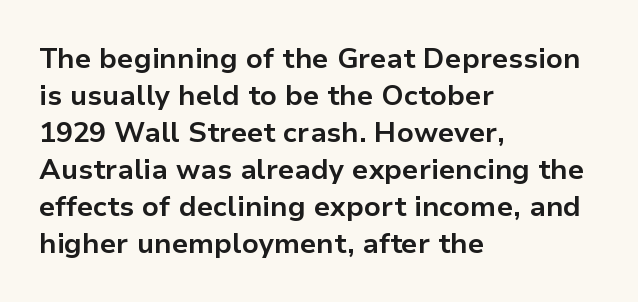
{"serif": "no", "italic": "no", "bold": "yes", "weight": "bold", "width": "normal", "stroke_contrast": "low", "x_height": "medium", "monospaced": "no", "underline": "no", "align": "left", "line_spacing": "normal", "line_spacing_ratio": 1.32, "letter_spacing": "normal", "letter_spacing_em": 0.0, "glyph_px": 28}
